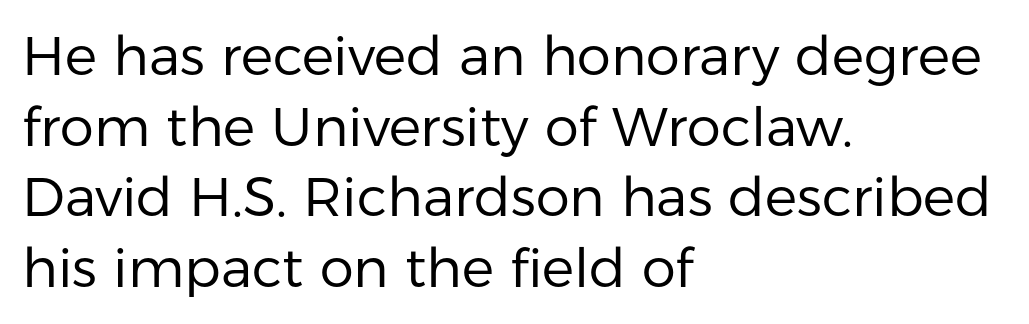
Q: Is the text bold? A: No.
Q: Is the text italic (slanted)? A: No, it is upright.
Q: Is the typeface a serif or a sans-serif typeface? A: Sans-serif.
Q: Is the text underlined? A: No.
Q: How is the paragraph aligned? A: Left-aligned.
Q: Is the spacing between letters normal or unusually wide? A: Normal.
Q: Is the spacing between lines tight, normal or loose? A: Normal.
Q: Width (condensed, normal, or wide)? A: Normal.
Q: Stroke contrast? A: Low.
Q: x-height? A: Medium.
Q: Monospaced? A: No.
